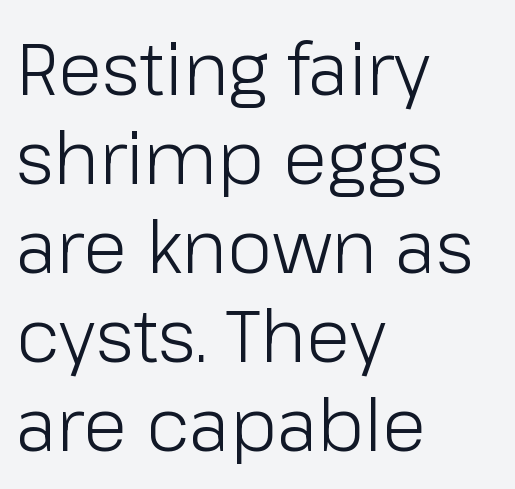
Q: Is the text bold? A: No.
Q: Is the text italic (slanted)? A: No, it is upright.
Q: Is the typeface a serif or a sans-serif typeface? A: Sans-serif.
Q: Is the text underlined? A: No.
Q: How is the paragraph aligned? A: Left-aligned.
Q: Is the spacing between letters normal or unusually wide? A: Normal.
Q: Width (condensed, normal, or wide)? A: Normal.
Q: Stroke contrast? A: Low.
Q: x-height? A: Medium.
Q: Monospaced? A: No.
